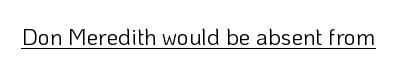
The image shows 23 px text type, upright; set normal letter spacing, underlined.
